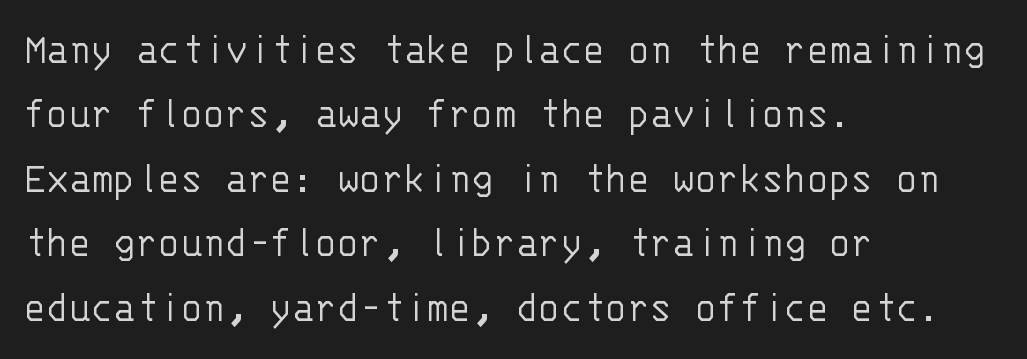
Is this a fixed-width face? Yes — each glyph sits in an identical cell. Is the type heavy? It reads as light-to-regular instead. The paragraph has a hard left edge and a soft right edge. Students, observe: this is what conventionally led text looks like. Serifs: no, the terminals of the letterforms are clean. Short note: letters normally spaced.
